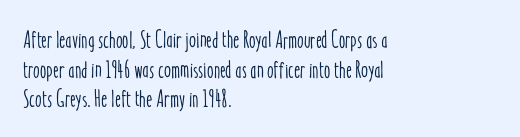
The rag falls on the right side of this text block. This sample uses an upright cut, with every glyph sitting square on the baseline. This sample uses plain, unmodified letter spacing. The strip under each line holds only bare page.
